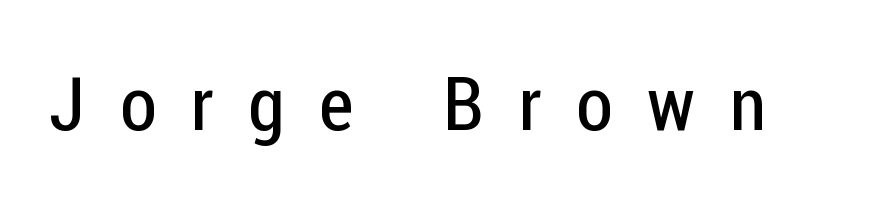
{"serif": "no", "italic": "no", "bold": "no", "weight": "regular", "width": "condensed", "stroke_contrast": "low", "x_height": "medium", "monospaced": "no", "underline": "no", "letter_spacing": "wide", "letter_spacing_em": 0.46, "glyph_px": 75}
